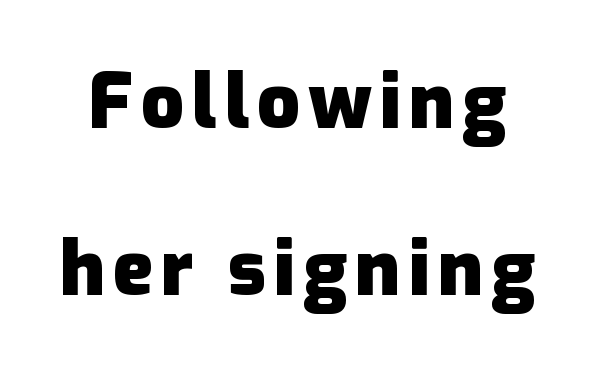
The image shows 76 px heavy sans-serif type, upright; set loose line spacing (2.2x), not underlined; low stroke contrast and a medium x-height.
